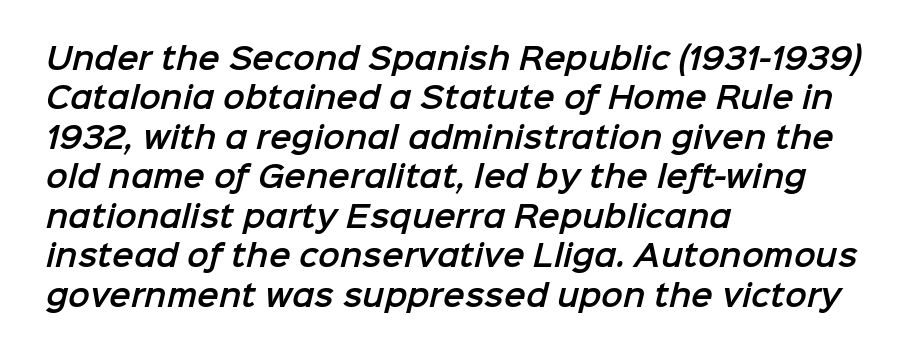
{"serif": "no", "width": "normal", "stroke_contrast": "low", "x_height": "medium", "monospaced": "no", "underline": "no", "align": "left", "line_spacing": "normal", "line_spacing_ratio": 1.36, "letter_spacing": "normal", "letter_spacing_em": 0.0, "glyph_px": 29}
